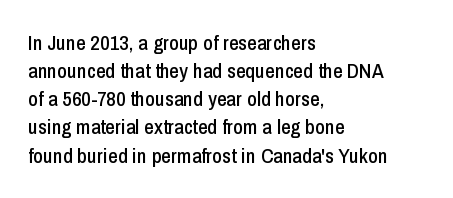
The image shows 21 px text type, upright; set left-aligned, normal line spacing (1.34x), normal letter spacing, not underlined.
